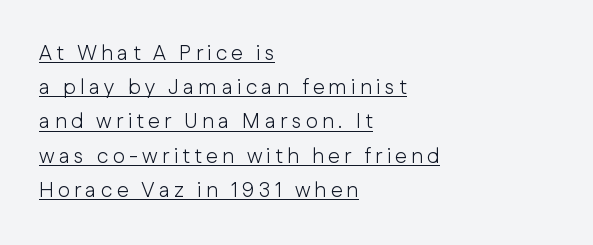
The image shows 21 px text type, upright; set left-aligned, normal line spacing (1.63x), unusually wide letter spacing (+0.2 em), underlined.
